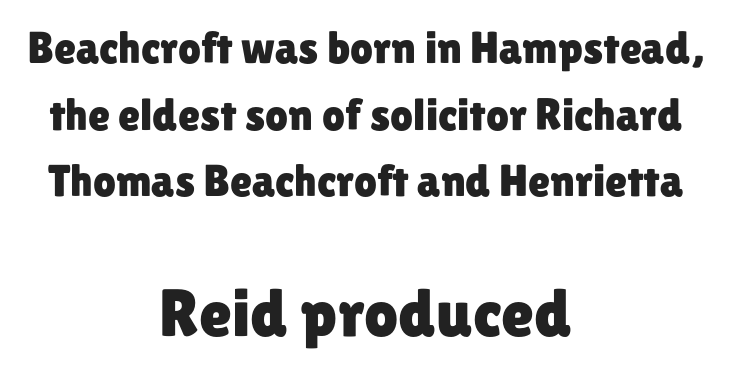
Q: Is the text italic (slanted)? A: No, it is upright.
Q: Is the typeface a serif or a sans-serif typeface? A: Sans-serif.
Q: Is the text underlined? A: No.
Q: How is the paragraph aligned? A: Centered.
Q: Is the spacing between letters normal or unusually wide? A: Normal.
Q: Is the spacing between lines tight, normal or loose? A: Normal.
Q: Which block of text is set in a larger size, the first (top) or the second (bottom)? A: The second (bottom) one.
Q: Width (condensed, normal, or wide)? A: Normal.
Q: Stroke contrast? A: Low.
Q: x-height? A: Medium.
Q: Monospaced? A: No.
